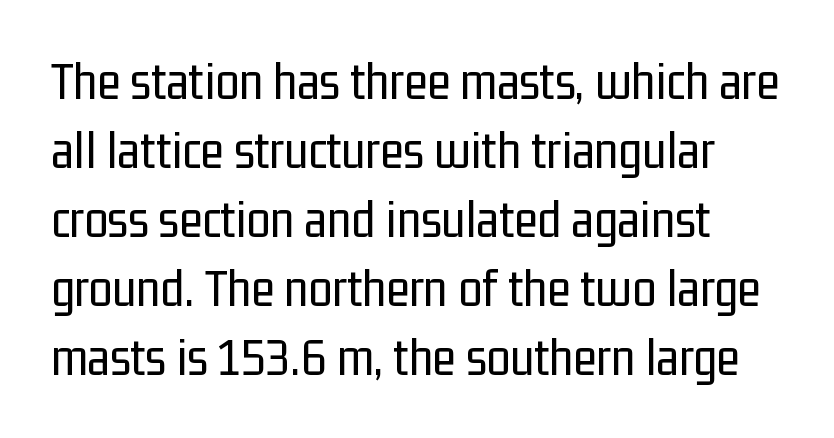
{"serif": "no", "italic": "no", "bold": "no", "weight": "regular", "width": "condensed", "stroke_contrast": "low", "x_height": "medium", "monospaced": "no", "underline": "no", "line_spacing": "normal", "line_spacing_ratio": 1.28, "letter_spacing": "normal", "letter_spacing_em": 0.0, "glyph_px": 54}
